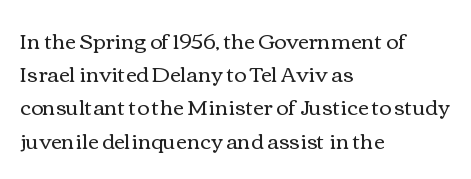
Q: Is the text bold? A: No.
Q: Is the text italic (slanted)? A: No, it is upright.
Q: Is the text underlined? A: No.
Q: How is the paragraph aligned? A: Left-aligned.
Q: Is the spacing between letters normal or unusually wide? A: Normal.
Q: Is the spacing between lines tight, normal or loose? A: Normal.
